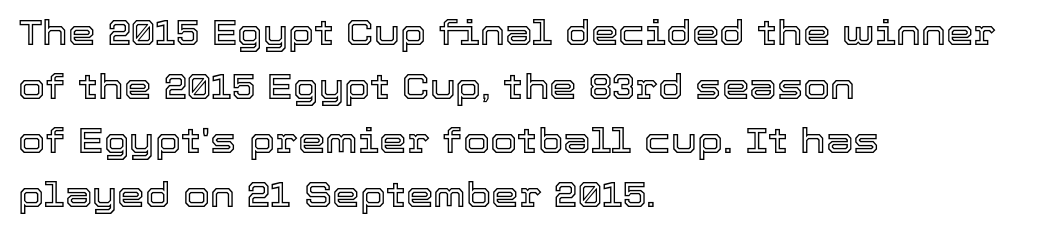
The image shows 35 px text type, upright; set left-aligned, normal line spacing (1.54x), normal letter spacing, not underlined; a medium x-height.
